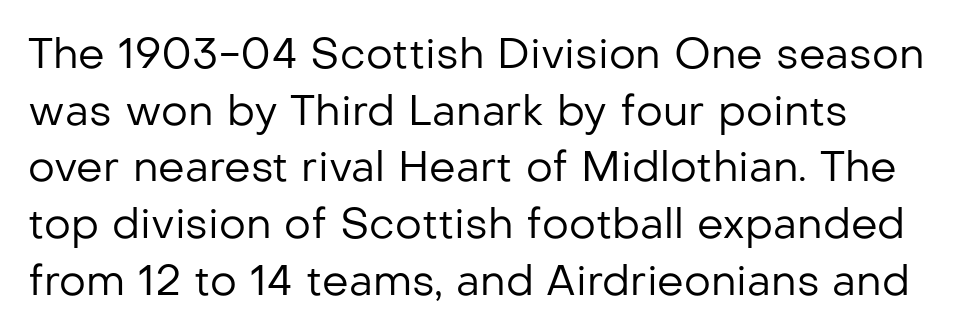
The image shows 42 px regular-weight sans-serif type, upright; set left-aligned, normal line spacing (1.35x), normal letter spacing, not underlined; low stroke contrast and a medium x-height.
